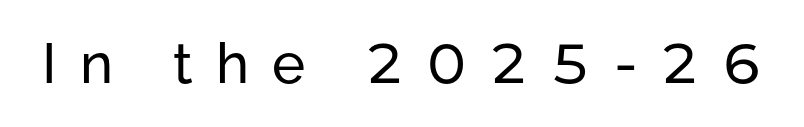
Q: Is the text italic (slanted)? A: No, it is upright.
Q: Is the typeface a serif or a sans-serif typeface? A: Sans-serif.
Q: Is the text underlined? A: No.
Q: Is the spacing between letters normal or unusually wide? A: Unusually wide.
Q: Width (condensed, normal, or wide)? A: Normal.
Q: Stroke contrast? A: Low.
Q: x-height? A: Medium.
Q: Monospaced? A: No.
